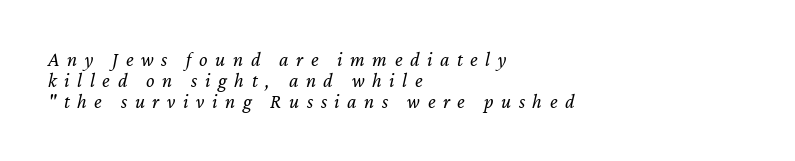
Q: Is the text bold? A: No.
Q: Is the text italic (slanted)? A: Yes, it leans right by about 12 degrees.
Q: Is the text underlined? A: No.
Q: How is the paragraph aligned? A: Left-aligned.
Q: Is the spacing between letters normal or unusually wide? A: Unusually wide.
Q: Is the spacing between lines tight, normal or loose? A: Tight.
